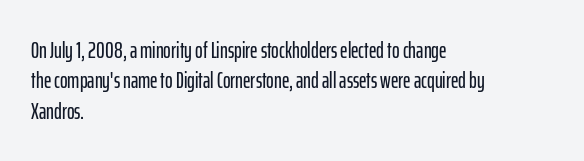
Q: Is the text italic (slanted)? A: No, it is upright.
Q: Is the text underlined? A: No.
Q: How is the paragraph aligned? A: Left-aligned.
Q: Is the spacing between letters normal or unusually wide? A: Normal.
Q: Is the spacing between lines tight, normal or loose? A: Normal.
